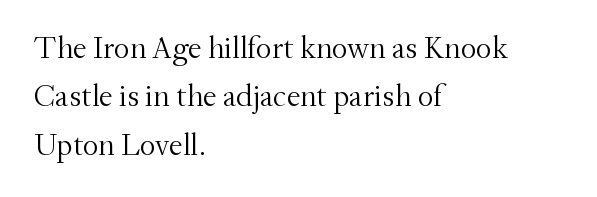
What kind of face is this? One with serifs. Do the characters align in a grid? No, the font is proportional. The foot of each line stays bare and open. The designer left line spacing at the default.
